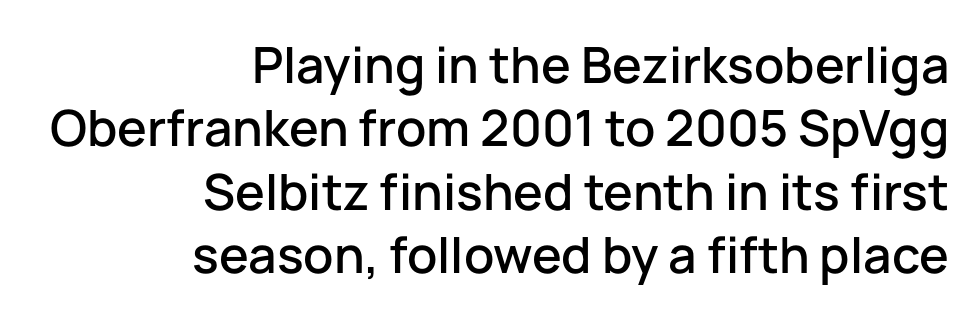
Leading: standard. Nope, no serifs anywhere on these letters. Each row of text sits above clean, open space. Upright lettering throughout. The rendering uses natural spacing where letterforms have individual widths.
